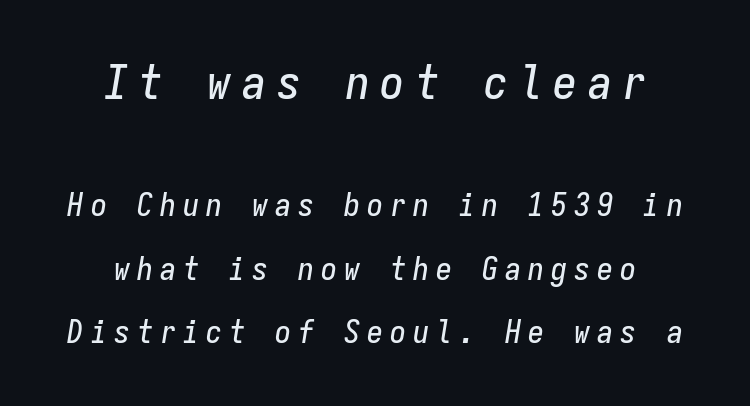
The image shows 48 px condensed type, italic (leaning right), monospaced; set centered, loose line spacing (1.98x), unusually wide letter spacing (+0.22 em), not underlined; the first (top) block is 1.5x larger; low stroke contrast and a medium x-height.
